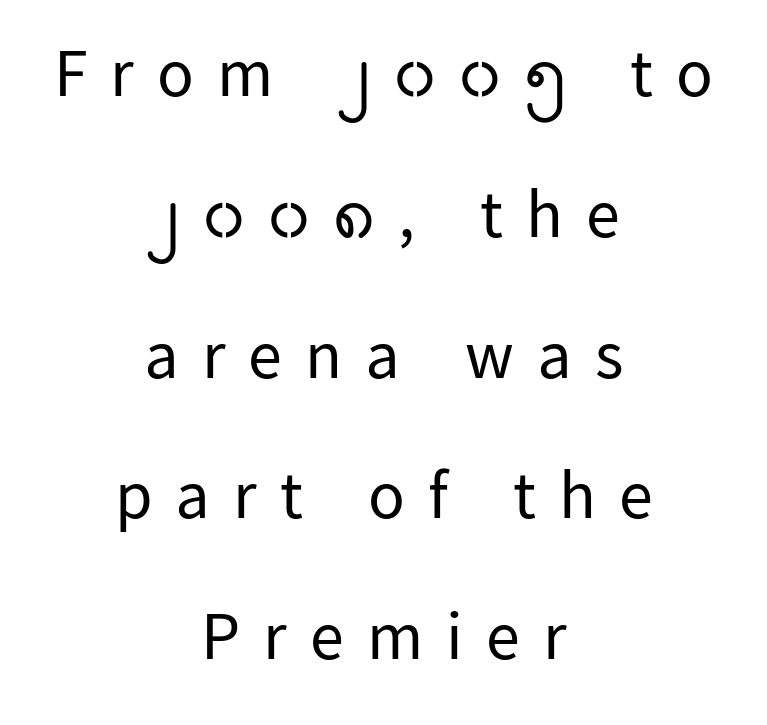
{"serif": "no", "italic": "no", "bold": "no", "weight": "regular", "width": "normal", "stroke_contrast": "low", "x_height": "medium", "monospaced": "no", "underline": "no", "align": "center", "line_spacing": "loose", "line_spacing_ratio": 2.07, "letter_spacing": "wide", "letter_spacing_em": 0.34, "glyph_px": 68}
